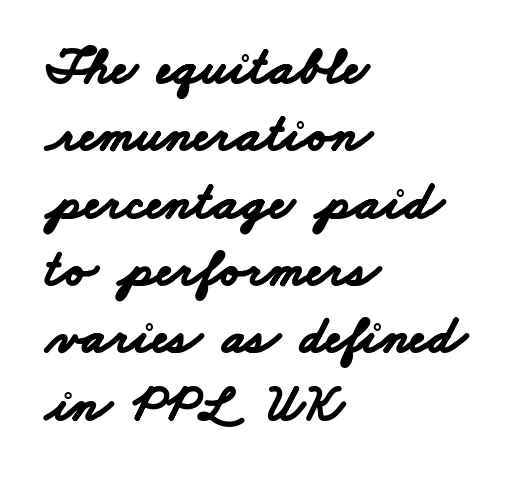
The image shows 53 px bold, wide sans-serif type; set left-aligned, normal line spacing (1.27x), normal letter spacing, not underlined; low stroke contrast and a small x-height.
